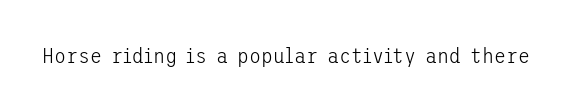
The space directly below the letters is spotless. Quick note: not italic, upright. The line texture is even and compact thanks to regular tracking. These glyphs show unthickened strokes, regular width or finer.
